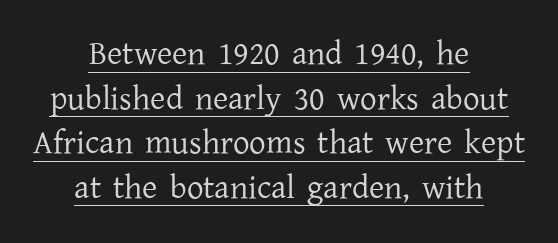
Q: Is the text bold? A: No.
Q: Is the text italic (slanted)? A: No, it is upright.
Q: Is the typeface a serif or a sans-serif typeface? A: Serif.
Q: Is the text underlined? A: Yes.
Q: How is the paragraph aligned? A: Centered.
Q: Is the spacing between letters normal or unusually wide? A: Normal.
Q: Is the spacing between lines tight, normal or loose? A: Normal.
Q: Width (condensed, normal, or wide)? A: Normal.
Q: Stroke contrast? A: Low.
Q: x-height? A: Medium.
Q: Monospaced? A: No.
